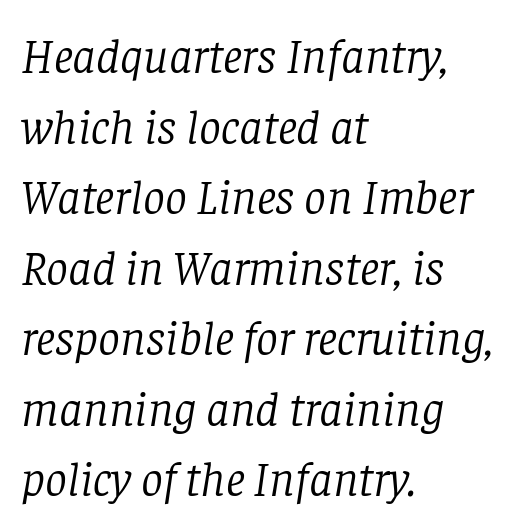
Q: Is the text bold? A: No.
Q: Is the text italic (slanted)? A: Yes, it leans right by about 8 degrees.
Q: Is the typeface a serif or a sans-serif typeface? A: Serif.
Q: Is the text underlined? A: No.
Q: How is the paragraph aligned? A: Left-aligned.
Q: Is the spacing between letters normal or unusually wide? A: Normal.
Q: Is the spacing between lines tight, normal or loose? A: Normal.
Q: Width (condensed, normal, or wide)? A: Normal.
Q: Stroke contrast? A: Low.
Q: x-height? A: Large.
Q: Monospaced? A: No.
